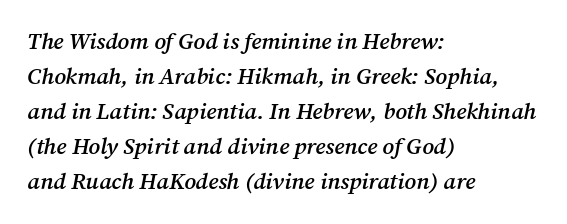
{"italic": "yes", "lean": "right", "slant_degrees": 12, "bold": "semi", "underline": "no", "align": "left", "line_spacing": "normal", "line_spacing_ratio": 1.52, "letter_spacing": "normal", "letter_spacing_em": 0.0, "glyph_px": 23}
